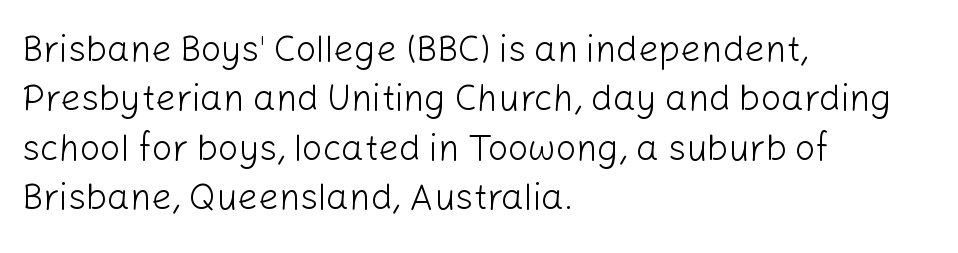
{"serif": "no", "italic": "no", "bold": "no", "weight": "light", "width": "normal", "stroke_contrast": "low", "x_height": "medium", "monospaced": "no", "underline": "no", "align": "left", "line_spacing": "normal", "line_spacing_ratio": 1.37, "letter_spacing": "normal", "letter_spacing_em": 0.0, "glyph_px": 36}
